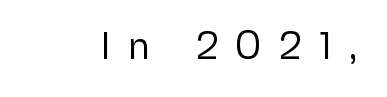
{"serif": "no", "italic": "no", "bold": "no", "weight": "regular", "width": "normal", "stroke_contrast": "low", "x_height": "medium", "monospaced": "no", "underline": "no", "letter_spacing": "wide", "letter_spacing_em": 0.45, "glyph_px": 38}
